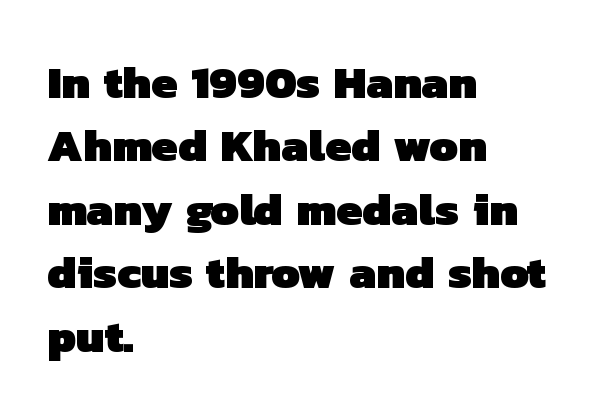
{"serif": "no", "bold": "yes", "weight": "heavy", "width": "normal", "stroke_contrast": "low", "x_height": "medium", "monospaced": "no", "underline": "no", "align": "left", "line_spacing": "normal", "line_spacing_ratio": 1.38, "letter_spacing": "normal", "letter_spacing_em": 0.0, "glyph_px": 46}
